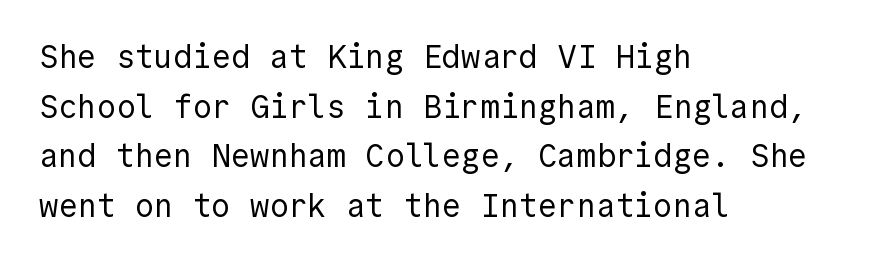
The image shows 32 px regular-weight sans-serif type, upright; set left-aligned, normal line spacing (1.55x), normal letter spacing, not underlined; a medium x-height.
